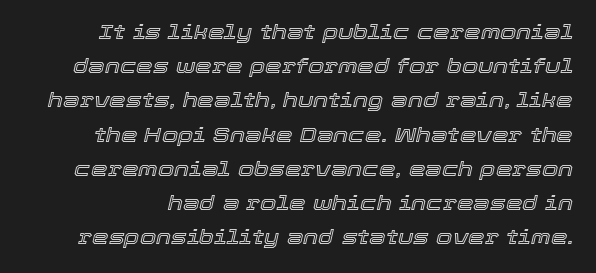
The image shows 21 px text type, italic (leaning right); set normal line spacing (1.63x), normal letter spacing, not underlined.
